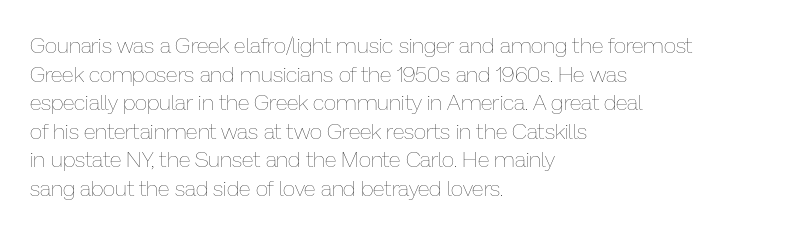
{"italic": "no", "bold": "no", "underline": "no", "align": "left", "line_spacing": "normal", "line_spacing_ratio": 1.3, "letter_spacing": "normal", "letter_spacing_em": 0.0, "glyph_px": 22}
